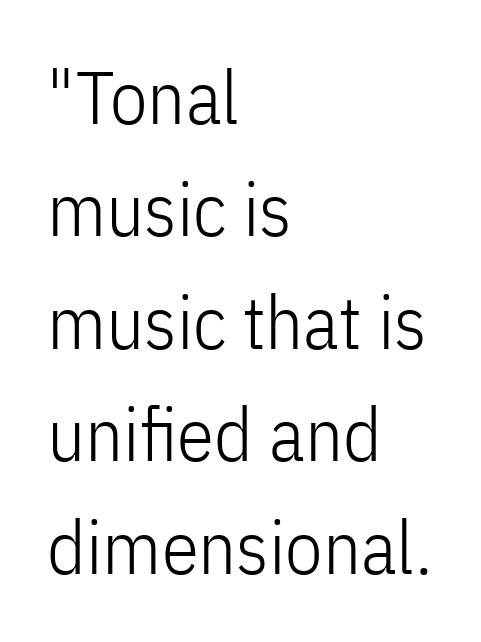
Q: Is the text bold? A: No.
Q: Is the text italic (slanted)? A: No, it is upright.
Q: Is the typeface a serif or a sans-serif typeface? A: Sans-serif.
Q: Is the text underlined? A: No.
Q: How is the paragraph aligned? A: Left-aligned.
Q: Is the spacing between letters normal or unusually wide? A: Normal.
Q: Is the spacing between lines tight, normal or loose? A: Normal.
Q: Width (condensed, normal, or wide)? A: Condensed.
Q: Stroke contrast? A: Low.
Q: x-height? A: Medium.
Q: Monospaced? A: No.
